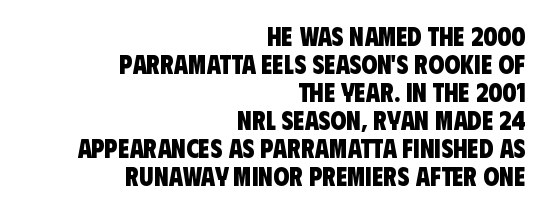
The image shows 26 px bold type; set right-aligned, tight line spacing (1.08x), normal letter spacing, not underlined.
